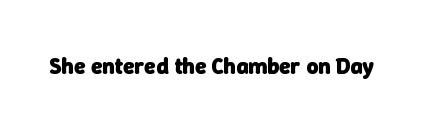
Q: Is the text bold? A: Yes.
Q: Is the text underlined? A: No.
Q: Is the spacing between letters normal or unusually wide? A: Normal.
